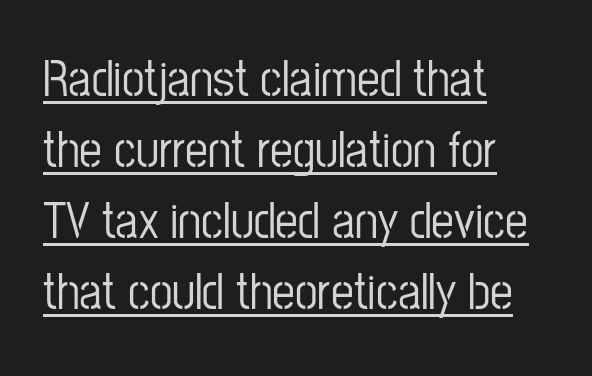
{"serif": "no", "italic": "no", "width": "condensed", "stroke_contrast": "low", "x_height": "medium", "monospaced": "no", "underline": "yes", "align": "left", "line_spacing": "normal", "line_spacing_ratio": 1.39, "letter_spacing": "normal", "letter_spacing_em": 0.0, "glyph_px": 51}
